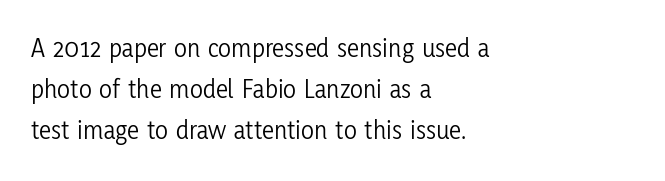
{"italic": "no", "bold": "no", "underline": "no", "align": "left", "line_spacing": "normal", "line_spacing_ratio": 1.51, "letter_spacing": "normal", "letter_spacing_em": 0.0, "glyph_px": 27}
